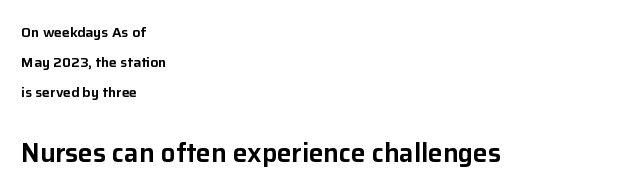
The image shows 26 px text type, upright; set left-aligned, loose line spacing (2.14x), normal letter spacing, not underlined; the second (bottom) block is 1.86x larger.
